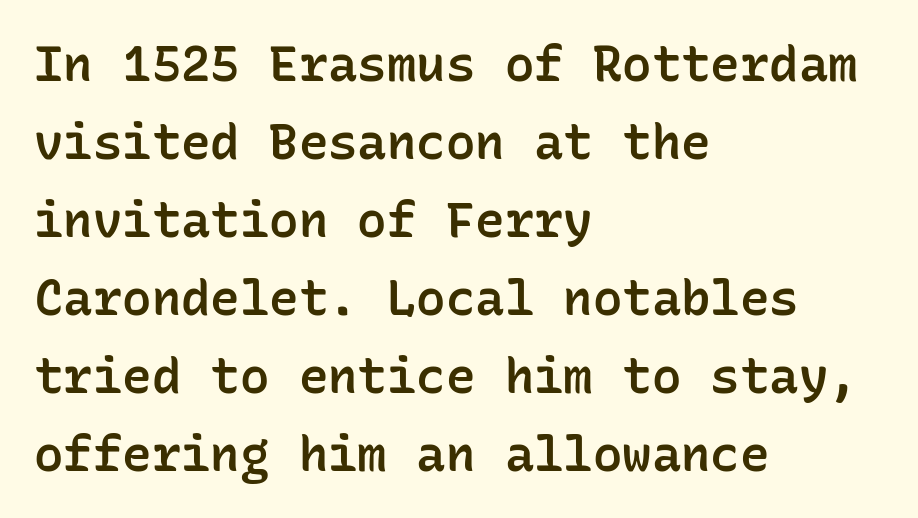
The image shows 49 px semibold sans-serif type, upright, monospaced; set left-aligned, normal line spacing (1.59x), normal letter spacing, not underlined; low stroke contrast and a medium x-height.
